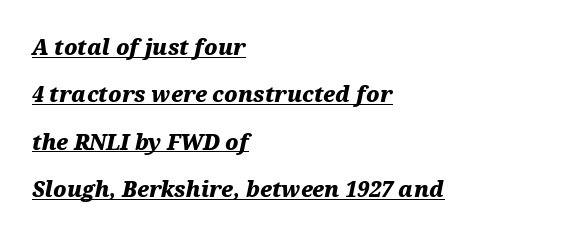
{"italic": "yes", "lean": "right", "slant_degrees": 12, "bold": "yes", "underline": "yes", "align": "left", "line_spacing": "loose", "line_spacing_ratio": 2.26, "letter_spacing": "normal", "letter_spacing_em": 0.0, "glyph_px": 21}
